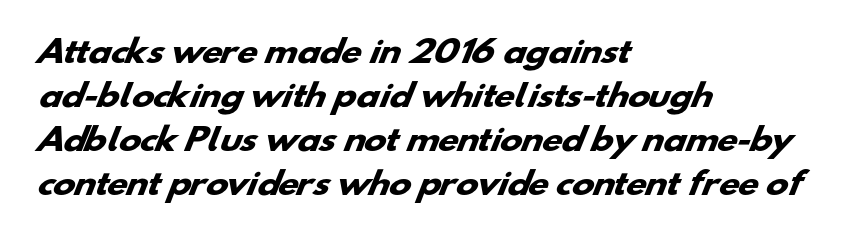
{"serif": "no", "bold": "yes", "weight": "heavy", "width": "wide", "stroke_contrast": "low", "x_height": "small", "monospaced": "no", "underline": "no", "align": "left", "line_spacing": "normal", "line_spacing_ratio": 1.47, "letter_spacing": "normal", "letter_spacing_em": 0.0, "glyph_px": 30}
